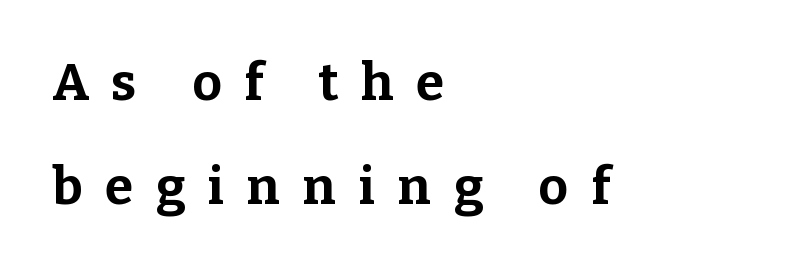
The image shows 51 px bold serif type, upright; set left-aligned, loose line spacing (2.04x), unusually wide letter spacing (+0.45 em), not underlined; low stroke contrast and a medium x-height.
